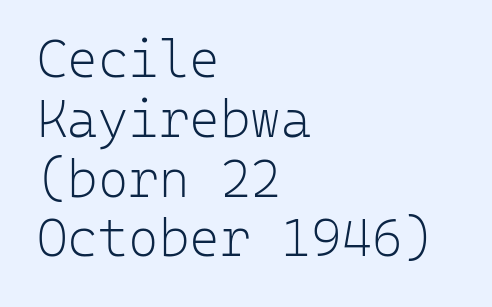
{"serif": "no", "italic": "no", "bold": "no", "weight": "light", "width": "normal", "stroke_contrast": "low", "x_height": "medium", "monospaced": "yes", "underline": "no", "align": "left", "line_spacing": "tight", "line_spacing_ratio": 1.15, "letter_spacing": "normal", "letter_spacing_em": 0.0, "glyph_px": 52}
